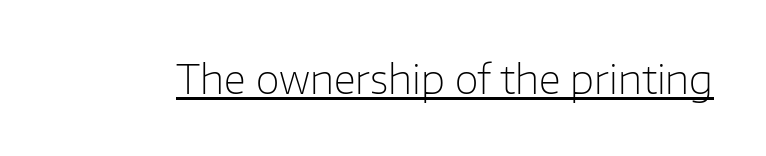
Q: Is the text bold? A: No.
Q: Is the text italic (slanted)? A: No, it is upright.
Q: Is the typeface a serif or a sans-serif typeface? A: Sans-serif.
Q: Is the text underlined? A: Yes.
Q: Is the spacing between letters normal or unusually wide? A: Normal.
Q: Width (condensed, normal, or wide)? A: Normal.
Q: Stroke contrast? A: Low.
Q: x-height? A: Medium.
Q: Monospaced? A: No.
